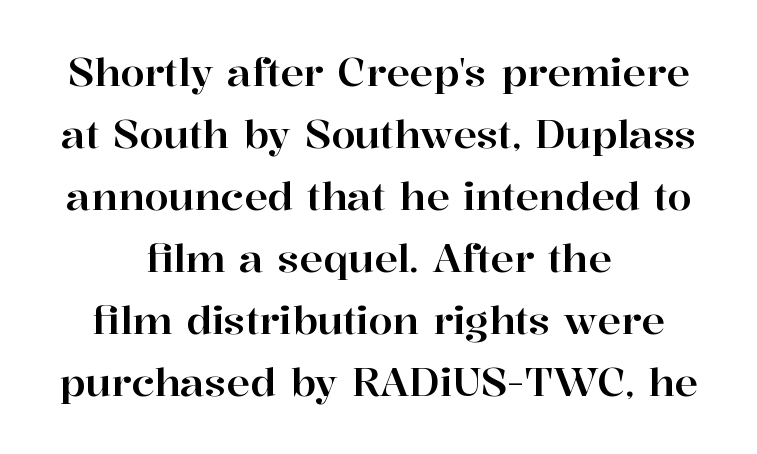
Bare-footed words on every line. If you drew a line through each stem, it would be perfectly vertical. Neither beginnings nor endings align; midpoints do. The letters sit at their default tracking, neither squeezed nor spread. Little horizontal feet cap the strokes, marking this as serif type. These lines are rendered in a variable-pitch font.
